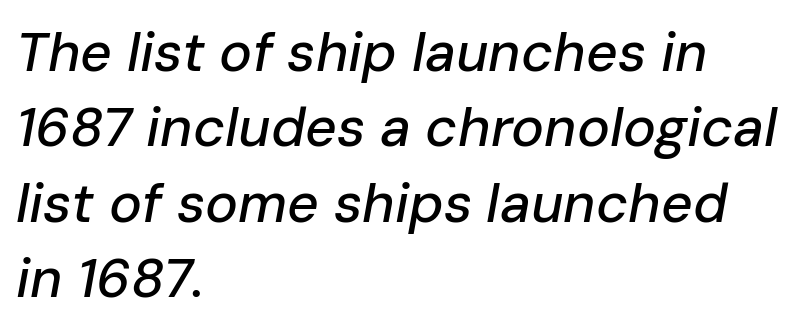
{"italic": "yes", "lean": "right", "slant_degrees": 10, "width": "normal", "stroke_contrast": "low", "x_height": "medium", "monospaced": "no", "underline": "no", "align": "left", "line_spacing": "normal", "line_spacing_ratio": 1.37, "letter_spacing": "normal", "letter_spacing_em": 0.0, "glyph_px": 55}
